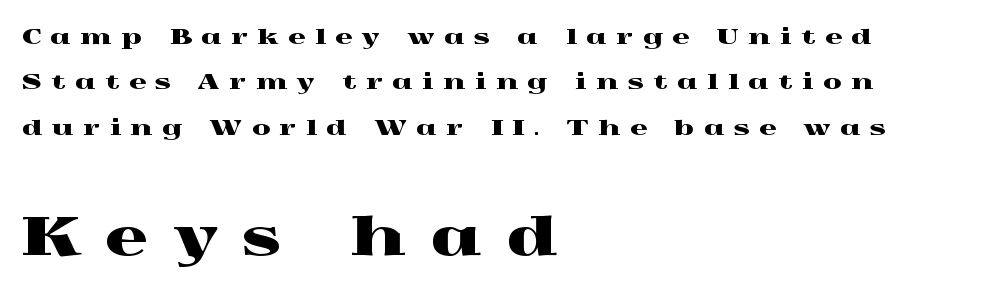
{"serif": "yes", "italic": "no", "width": "wide", "x_height": "medium", "monospaced": "no", "underline": "no", "align": "left", "line_spacing": "loose", "line_spacing_ratio": 2.16, "letter_spacing": "wide", "letter_spacing_em": 0.47, "larger_block": "second", "size_ratio": 2.52, "glyph_px": 53}
